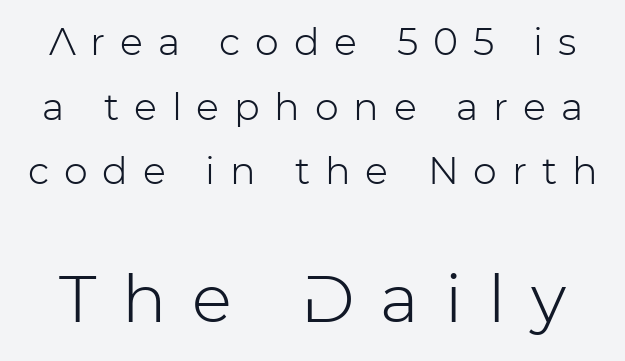
The image shows 66 px light sans-serif type, upright; set normal line spacing (1.7x), unusually wide letter spacing (+0.39 em), not underlined; the second (bottom) block is 1.74x larger; low stroke contrast and a medium x-height.
